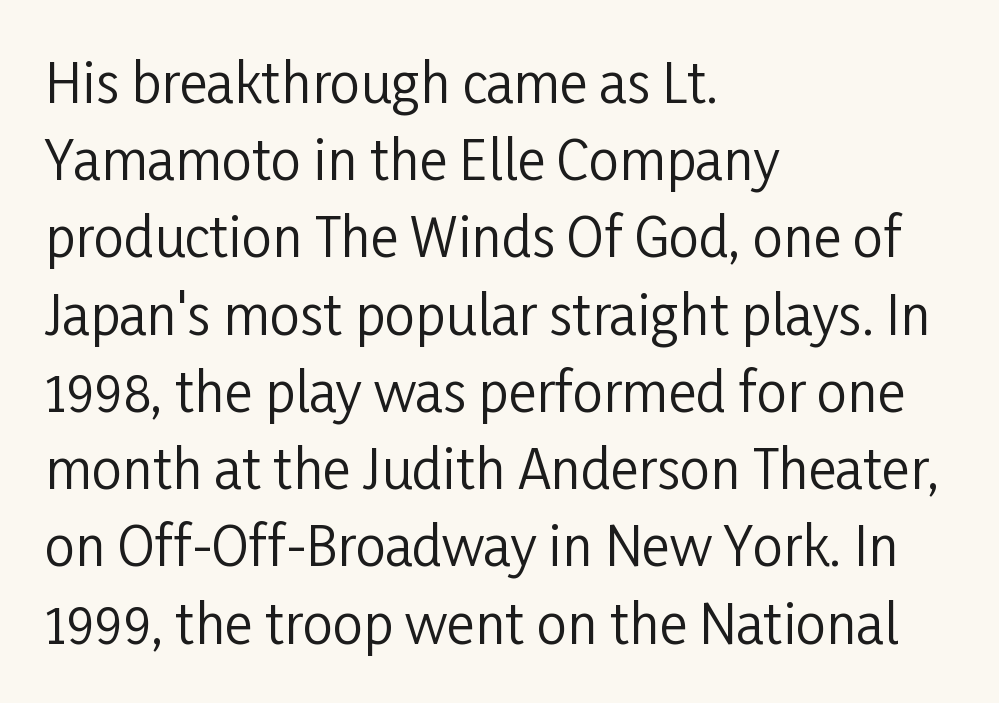
Q: Is the text bold? A: No.
Q: Is the text italic (slanted)? A: No, it is upright.
Q: Is the typeface a serif or a sans-serif typeface? A: Sans-serif.
Q: Is the text underlined? A: No.
Q: How is the paragraph aligned? A: Left-aligned.
Q: Is the spacing between letters normal or unusually wide? A: Normal.
Q: Is the spacing between lines tight, normal or loose? A: Normal.
Q: Width (condensed, normal, or wide)? A: Condensed.
Q: Stroke contrast? A: Low.
Q: x-height? A: Medium.
Q: Monospaced? A: No.
